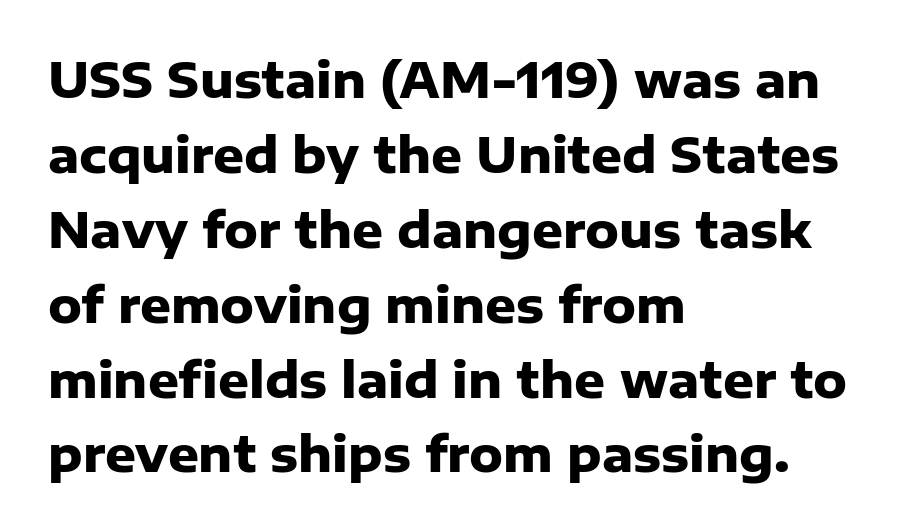
Students, note that the glyphs here touch the page at normal intervals. The baseline area is clear. Posture: straight, roman, zero tilt. Character widths vary here, with narrow letters taking less room than wide ones.
